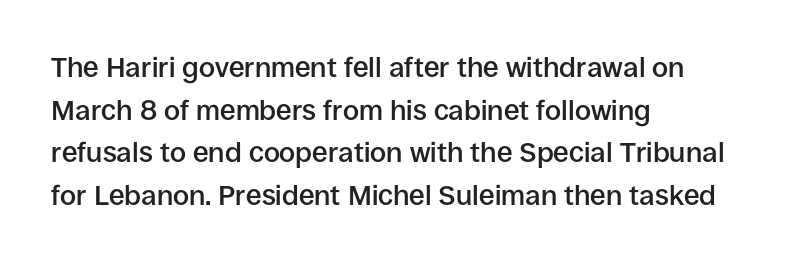
The image shows 28 px semibold sans-serif type, upright; set left-aligned, normal line spacing (1.52x), normal letter spacing, not underlined; low stroke contrast and a large x-height.
